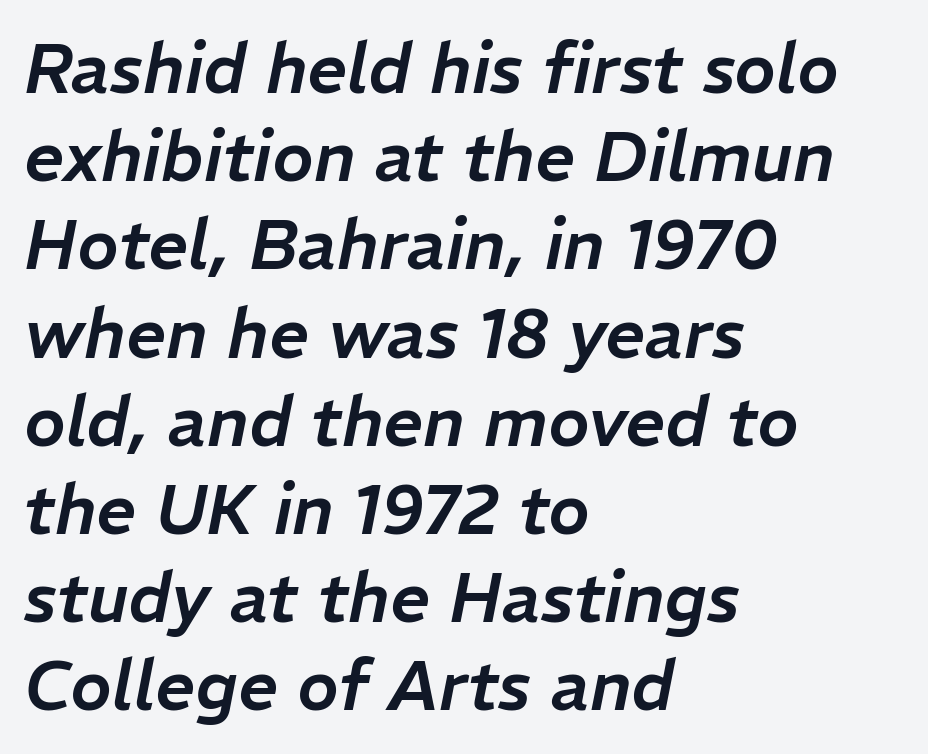
{"italic": "yes", "lean": "right", "slant_degrees": 11, "width": "normal", "stroke_contrast": "low", "x_height": "medium", "monospaced": "no", "underline": "no", "align": "left", "line_spacing": "normal", "line_spacing_ratio": 1.26, "letter_spacing": "normal", "letter_spacing_em": 0.0, "glyph_px": 70}
